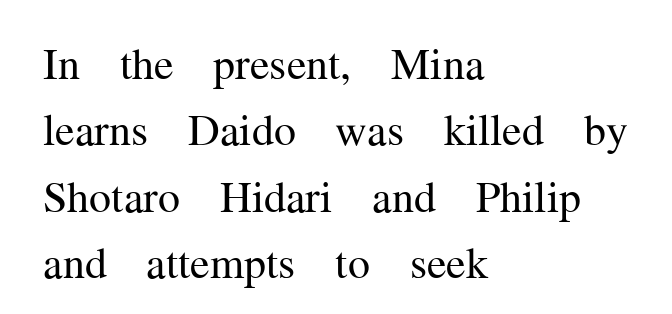
The image shows 44 px regular-weight serif type, upright; set left-aligned, normal line spacing (1.51x), normal letter spacing, not underlined; medium stroke contrast and a medium x-height.
